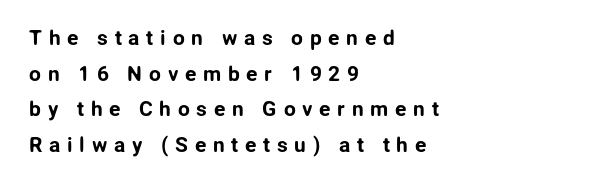
Typeset ragged right — the left edge is the straight one. Italic: no, the glyphs are upright roman. Evenly set lines give the paragraph a standard silhouette. Has an underline been added? It has not. Short note: letters widely spaced.
